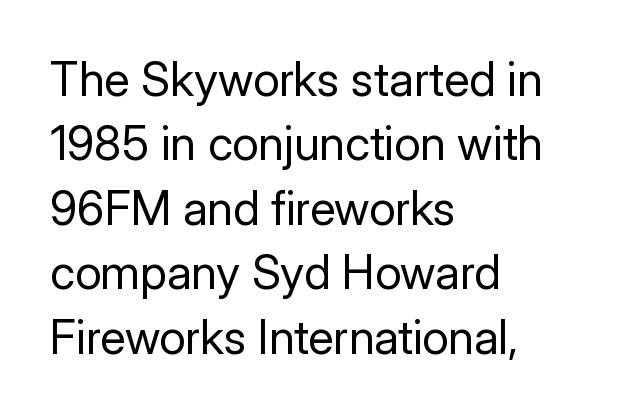
The image shows 47 px regular-weight sans-serif type, upright; set left-aligned, normal line spacing (1.37x), normal letter spacing, not underlined; low stroke contrast and a medium x-height.
